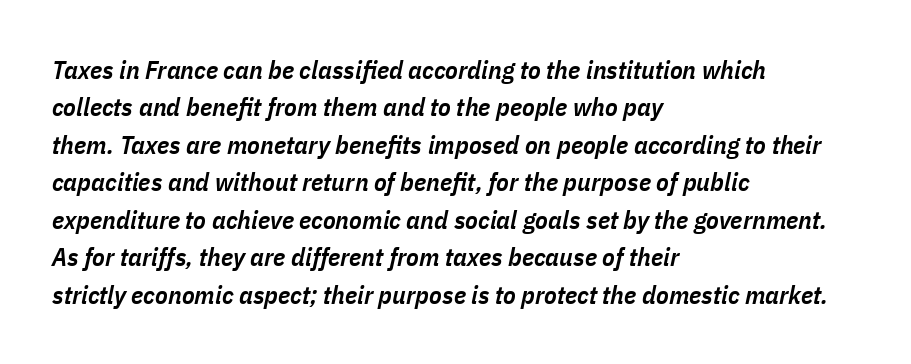
The image shows 26 px text type, italic (leaning right); set left-aligned, normal line spacing (1.44x), normal letter spacing, not underlined.
